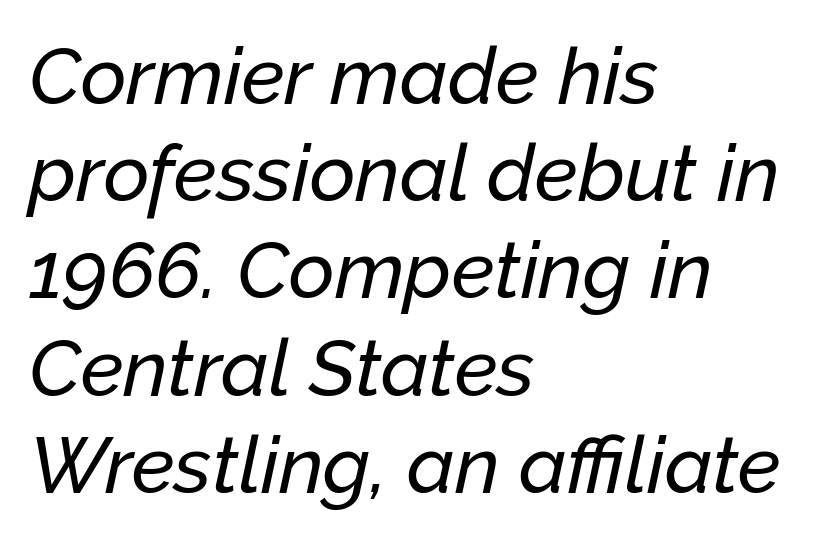
{"italic": "yes", "lean": "right", "slant_degrees": 12, "width": "normal", "stroke_contrast": "low", "x_height": "medium", "monospaced": "no", "underline": "no", "align": "left", "line_spacing_ratio": 1.23, "letter_spacing": "normal", "letter_spacing_em": 0.0, "glyph_px": 79}
